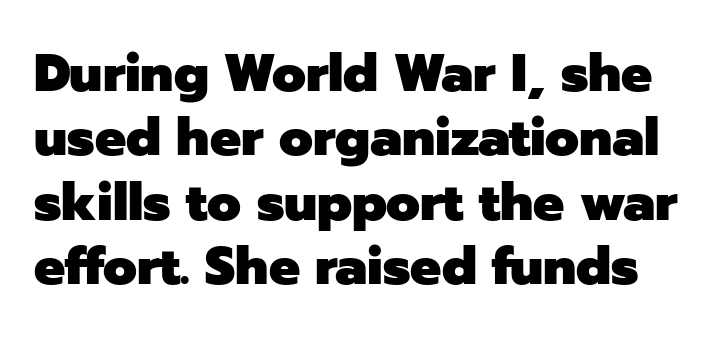
Q: Is the text bold? A: Yes.
Q: Is the text italic (slanted)? A: No, it is upright.
Q: Is the typeface a serif or a sans-serif typeface? A: Sans-serif.
Q: Is the text underlined? A: No.
Q: Is the spacing between letters normal or unusually wide? A: Normal.
Q: Width (condensed, normal, or wide)? A: Normal.
Q: Stroke contrast? A: Low.
Q: x-height? A: Medium.
Q: Monospaced? A: No.
